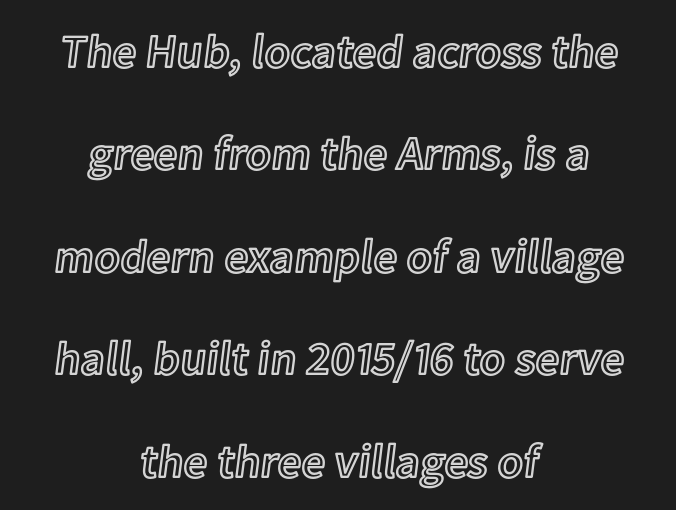
Q: Is the text italic (slanted)? A: Yes.
Q: Is the text underlined? A: No.
Q: How is the paragraph aligned? A: Centered.
Q: Is the spacing between letters normal or unusually wide? A: Normal.
Q: Is the spacing between lines tight, normal or loose? A: Loose.
Q: Width (condensed, normal, or wide)? A: Normal.
Q: x-height? A: Medium.
Q: Monospaced? A: No.
